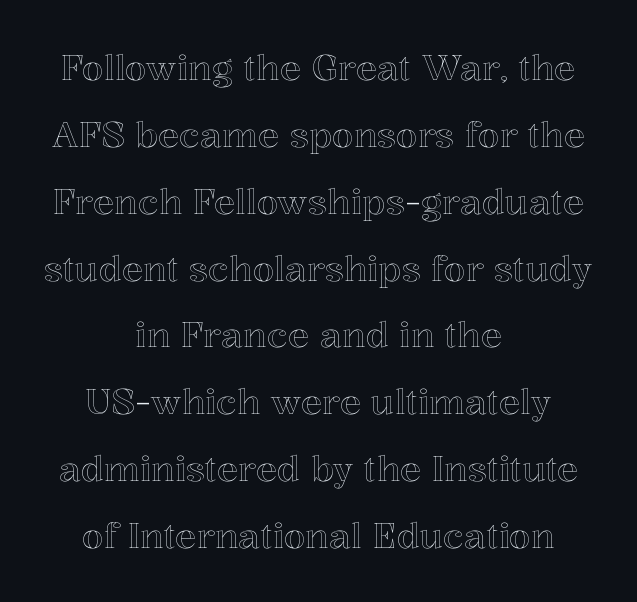
Centered paragraph, ragged on both sides. The letters stand upright; this is a roman face. The face used here is proportionally spaced, like ordinary book or web type. The glyphs are unaccompanied by any horizontal stroke below them. Honestly, the rows look like they've been pulled way apart. The letterforms sit shoulder to shoulder at normal distance.
